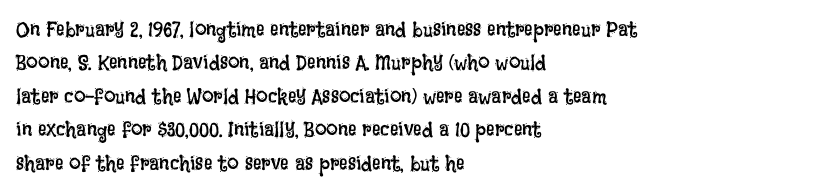
{"italic": "no", "bold": "no", "underline": "no", "align": "left", "line_spacing": "normal", "line_spacing_ratio": 1.59, "letter_spacing": "normal", "letter_spacing_em": 0.0, "glyph_px": 21}
